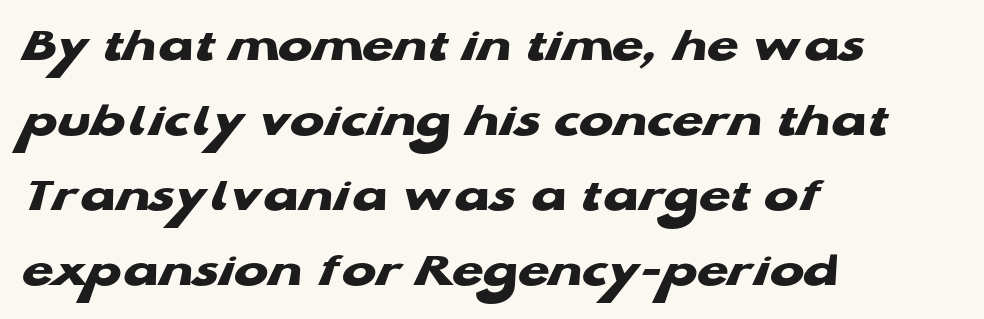
{"serif": "no", "bold": "yes", "weight": "heavy", "width": "wide", "stroke_contrast": "low", "x_height": "medium", "monospaced": "no", "underline": "no", "align": "left", "line_spacing": "normal", "line_spacing_ratio": 1.47, "letter_spacing": "normal", "letter_spacing_em": 0.0, "glyph_px": 51}
